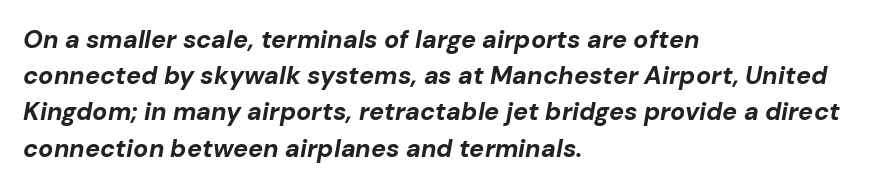
Words float on clear page, feet unadorned. Notice how the stems are inclined rather than vertical — that's the hallmark of italics. The rows are spaced the way most documents space them. In terms of weight, the rendering is a true, heavy bold.
